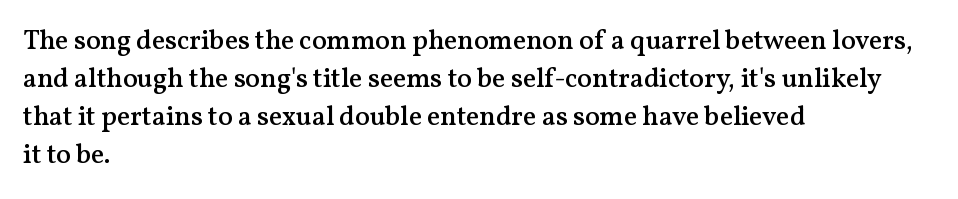
The lines sit at an ordinary, default distance from one another. Compared with typical body copy, the letter spacing here is the same. Casual observation: everything's shoved over to the left. The lettering stays uniformly vertical, giving the passage a roman look.
